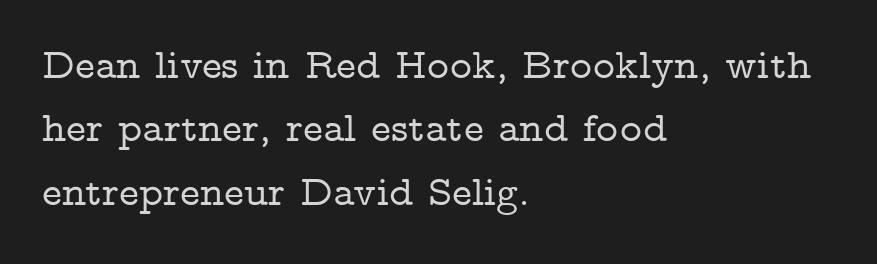
The image shows 42 px wide serif type, upright; set left-aligned, normal line spacing (1.51x), normal letter spacing, not underlined; low stroke contrast and a medium x-height.
